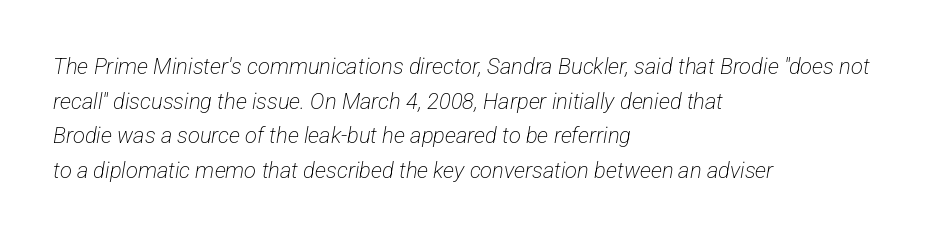
Q: Is the text bold? A: No.
Q: Is the text underlined? A: No.
Q: How is the paragraph aligned? A: Left-aligned.
Q: Is the spacing between letters normal or unusually wide? A: Normal.
Q: Is the spacing between lines tight, normal or loose? A: Normal.
